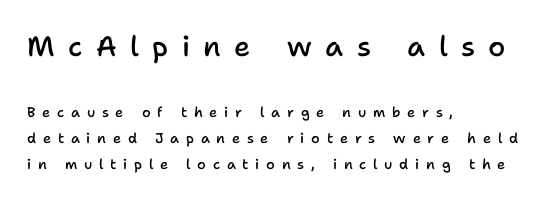
The image shows 28 px semibold sans-serif type, upright; set left-aligned, line spacing 1.87x, unusually wide letter spacing (+0.48 em), not underlined; the first (top) block is 2.0x larger; low stroke contrast and a medium x-height.
